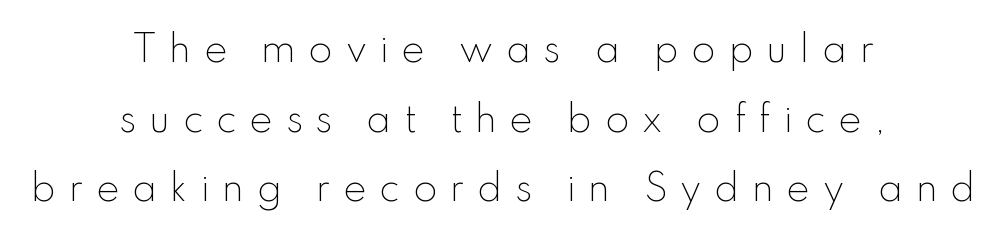
The image shows 35 px light sans-serif type, upright; set centered, loose line spacing (1.99x), unusually wide letter spacing (+0.36 em), not underlined; low stroke contrast and a small x-height.
